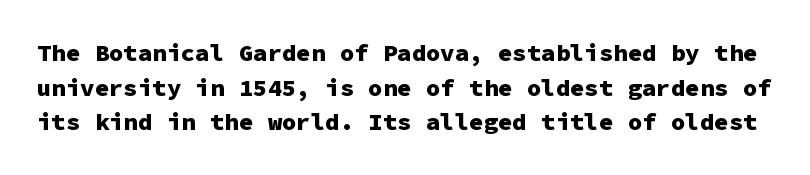
{"italic": "no", "bold": "yes", "underline": "no", "line_spacing": "normal", "line_spacing_ratio": 1.44, "letter_spacing": "normal", "letter_spacing_em": 0.0, "glyph_px": 24}
